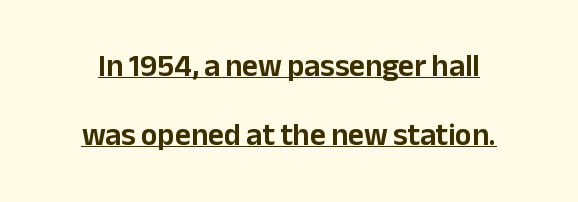
Nobody touched the tracking dial on this one. A student would call this center alignment; a typographer would say set centered. This block would shrink considerably if given ordinary leading; it's expanded now. Regarding serifs, this sample does without them.
